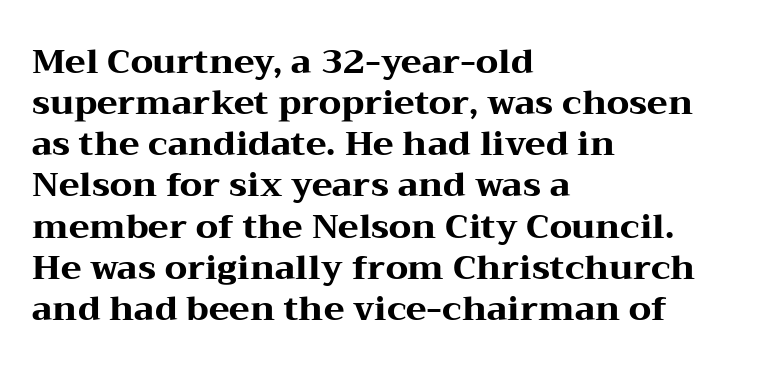
{"serif": "yes", "italic": "no", "bold": "yes", "weight": "heavy", "width": "wide", "stroke_contrast": "medium", "x_height": "medium", "monospaced": "no", "underline": "no", "align": "left", "line_spacing_ratio": 1.21, "letter_spacing": "normal", "letter_spacing_em": 0.0, "glyph_px": 34}
